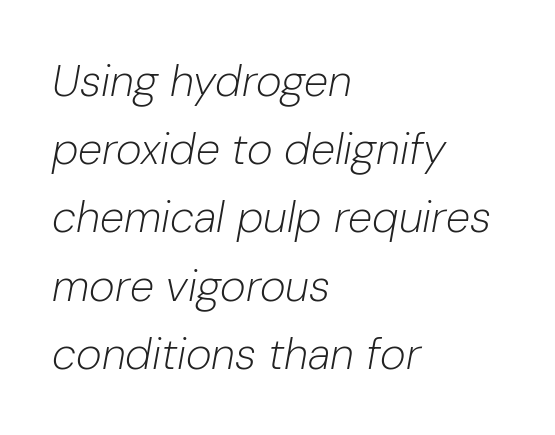
Q: Is the text bold? A: No.
Q: Is the text italic (slanted)? A: Yes, it leans right by about 10 degrees.
Q: Is the text underlined? A: No.
Q: How is the paragraph aligned? A: Left-aligned.
Q: Is the spacing between letters normal or unusually wide? A: Normal.
Q: Is the spacing between lines tight, normal or loose? A: Normal.
Q: Width (condensed, normal, or wide)? A: Normal.
Q: Stroke contrast? A: Low.
Q: x-height? A: Medium.
Q: Monospaced? A: No.
